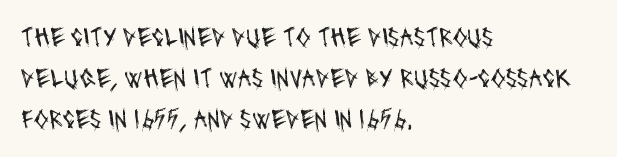
{"bold": "no", "underline": "no", "align": "left", "line_spacing": "normal", "line_spacing_ratio": 1.52, "letter_spacing": "normal", "letter_spacing_em": 0.0, "glyph_px": 27}
